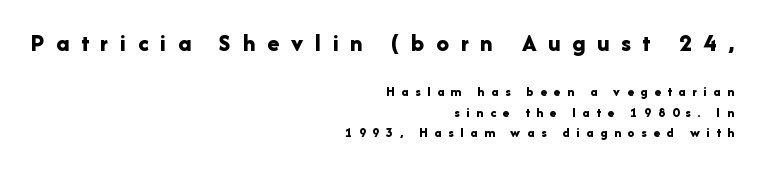
The image shows 25 px bold type, upright; set right-aligned, normal line spacing (1.46x), unusually wide letter spacing (+0.47 em), not underlined; the first (top) block is 1.79x larger.
